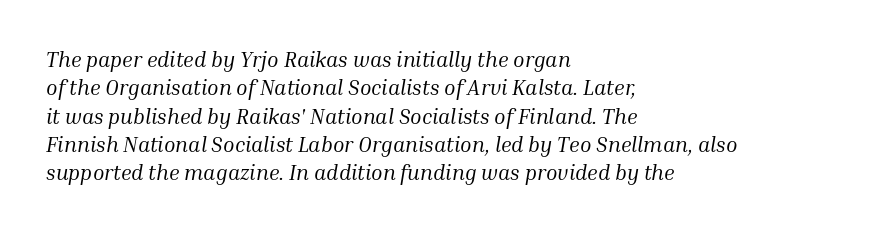
The image shows 21 px text type, italic (leaning right); set left-aligned, normal line spacing (1.35x), normal letter spacing, not underlined.
